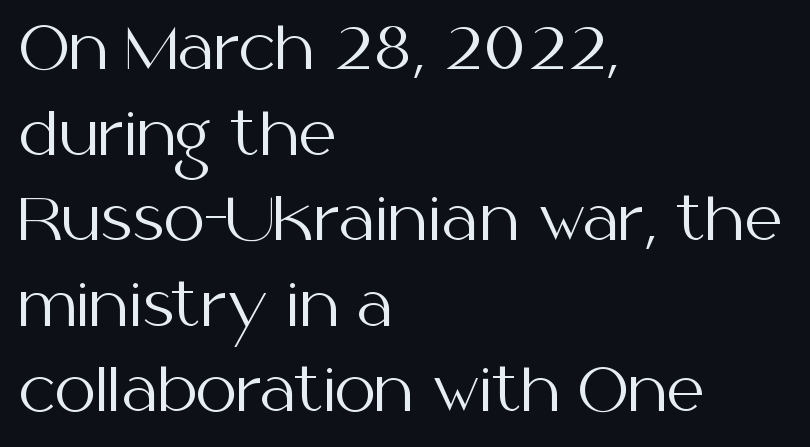
{"serif": "no", "italic": "no", "bold": "no", "weight": "regular", "width": "normal", "stroke_contrast": "medium", "x_height": "medium", "monospaced": "no", "underline": "no", "align": "left", "line_spacing": "normal", "line_spacing_ratio": 1.45, "letter_spacing": "normal", "letter_spacing_em": 0.0, "glyph_px": 59}
